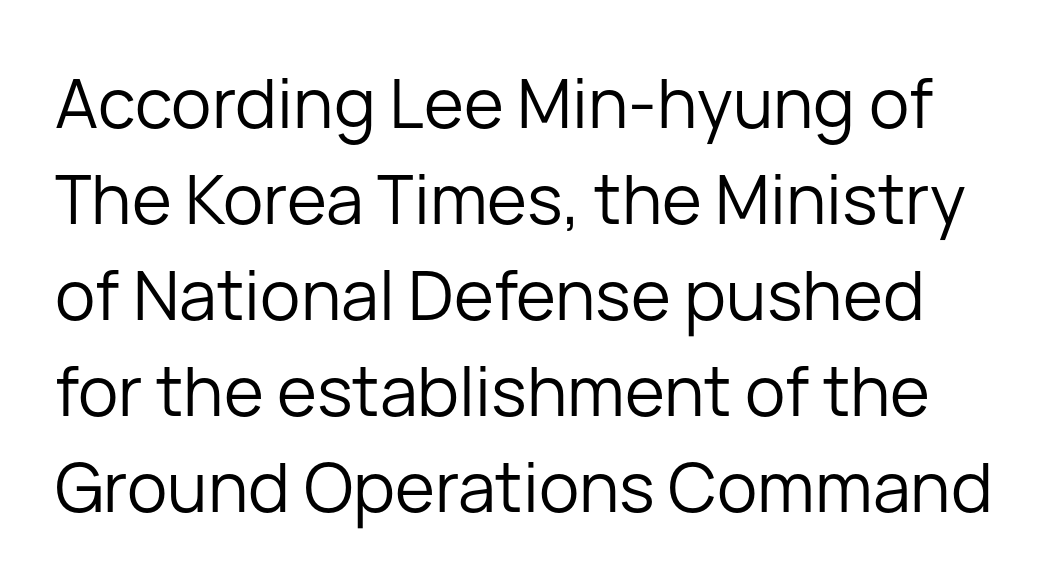
Q: Is the text bold? A: No.
Q: Is the text italic (slanted)? A: No, it is upright.
Q: Is the typeface a serif or a sans-serif typeface? A: Sans-serif.
Q: Is the text underlined? A: No.
Q: Is the spacing between letters normal or unusually wide? A: Normal.
Q: Is the spacing between lines tight, normal or loose? A: Normal.
Q: Width (condensed, normal, or wide)? A: Normal.
Q: Stroke contrast? A: Low.
Q: x-height? A: Medium.
Q: Monospaced? A: No.
